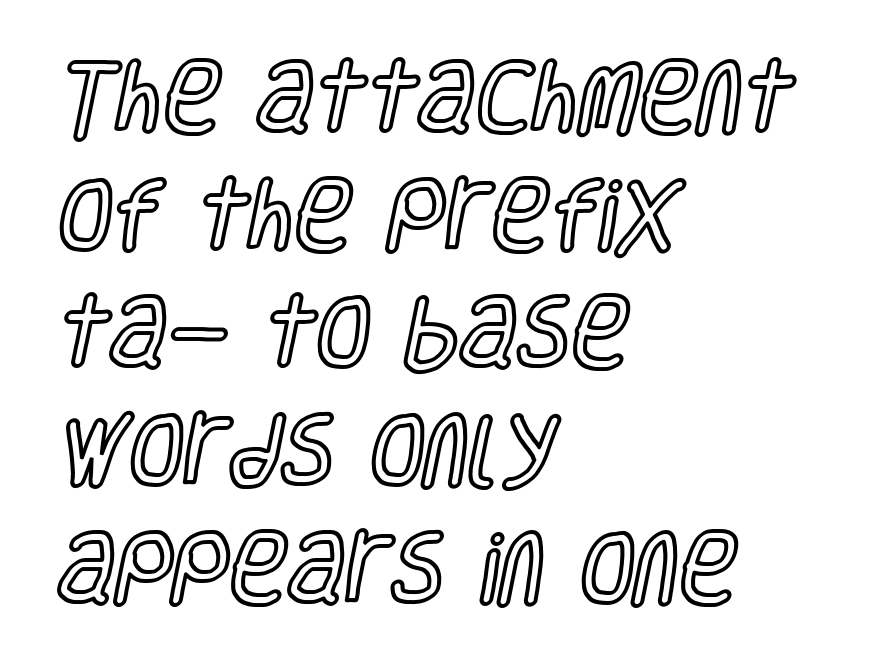
Q: Is the text italic (slanted)? A: Yes.
Q: Is the text underlined? A: No.
Q: How is the paragraph aligned? A: Left-aligned.
Q: Is the spacing between letters normal or unusually wide? A: Normal.
Q: Is the spacing between lines tight, normal or loose? A: Normal.
Q: Width (condensed, normal, or wide)? A: Condensed.
Q: x-height? A: Large.
Q: Monospaced? A: No.
